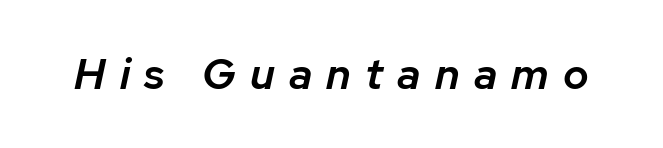
The image shows 43 px semibold type, italic (leaning right); set unusually wide letter spacing (+0.33 em), not underlined; low stroke contrast and a medium x-height.
